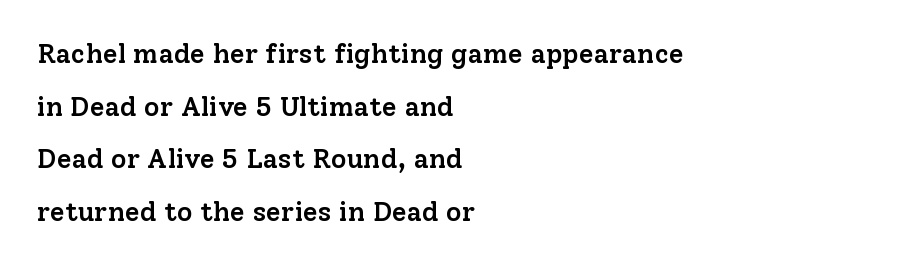
The image shows 27 px text type, upright; set left-aligned, loose line spacing (1.95x), normal letter spacing, not underlined.
